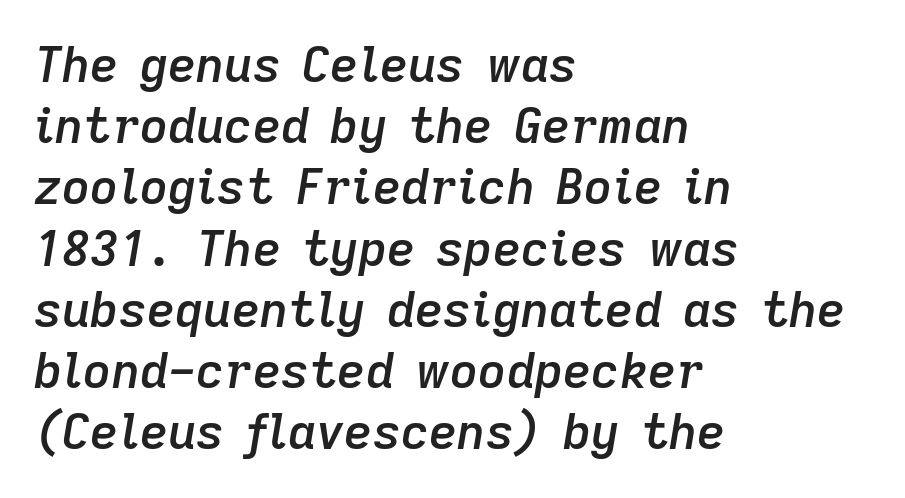
Q: Is the text bold? A: Semi-bold.
Q: Is the text italic (slanted)? A: Yes, it leans right by about 9 degrees.
Q: Is the text underlined? A: No.
Q: How is the paragraph aligned? A: Left-aligned.
Q: Is the spacing between letters normal or unusually wide? A: Normal.
Q: Is the spacing between lines tight, normal or loose? A: Normal.
Q: Width (condensed, normal, or wide)? A: Normal.
Q: Stroke contrast? A: Low.
Q: x-height? A: Medium.
Q: Monospaced? A: No.
